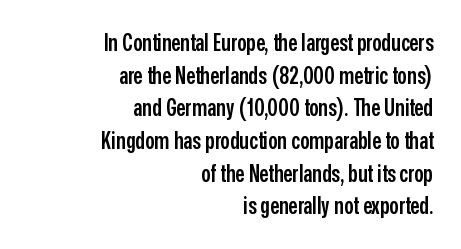
{"italic": "no", "bold": "semi", "underline": "no", "align": "right", "line_spacing": "normal", "line_spacing_ratio": 1.42, "letter_spacing": "normal", "letter_spacing_em": 0.0, "glyph_px": 23}
